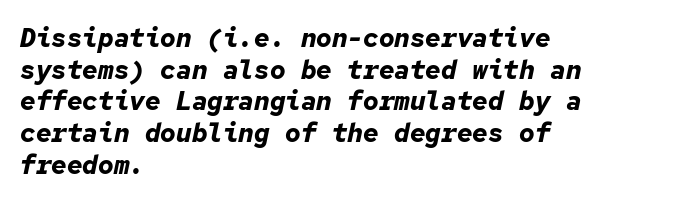
Q: Is the text bold? A: Yes.
Q: Is the text italic (slanted)? A: Yes, it leans right by about 12 degrees.
Q: Is the text underlined? A: No.
Q: How is the paragraph aligned? A: Left-aligned.
Q: Is the spacing between letters normal or unusually wide? A: Normal.
